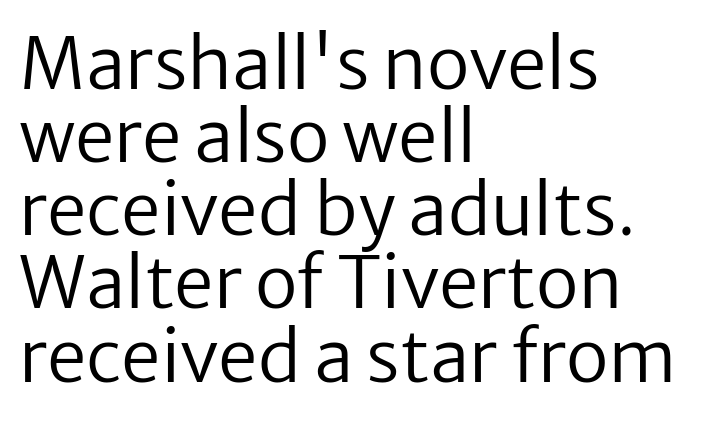
Q: Is the text bold? A: No.
Q: Is the text italic (slanted)? A: No, it is upright.
Q: Is the typeface a serif or a sans-serif typeface? A: Sans-serif.
Q: Is the text underlined? A: No.
Q: How is the paragraph aligned? A: Left-aligned.
Q: Is the spacing between letters normal or unusually wide? A: Normal.
Q: Is the spacing between lines tight, normal or loose? A: Tight.
Q: Width (condensed, normal, or wide)? A: Normal.
Q: Stroke contrast? A: Low.
Q: x-height? A: Medium.
Q: Monospaced? A: No.
